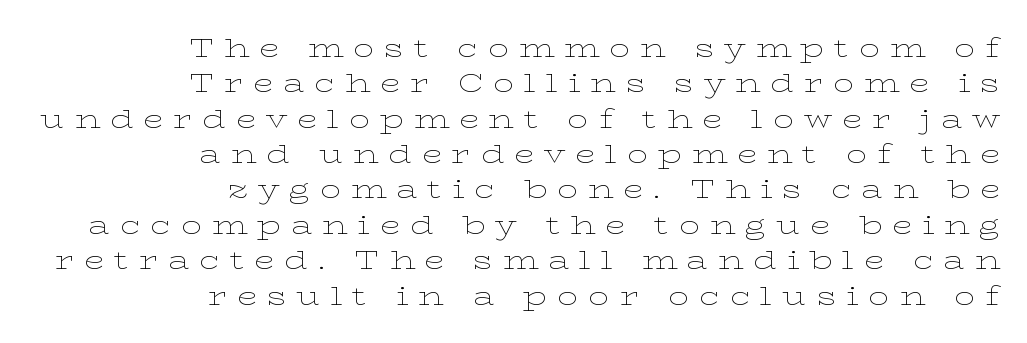
{"italic": "no", "bold": "no", "underline": "no", "align": "right", "line_spacing": "normal", "line_spacing_ratio": 1.36, "letter_spacing": "wide", "letter_spacing_em": 0.38, "glyph_px": 26}
